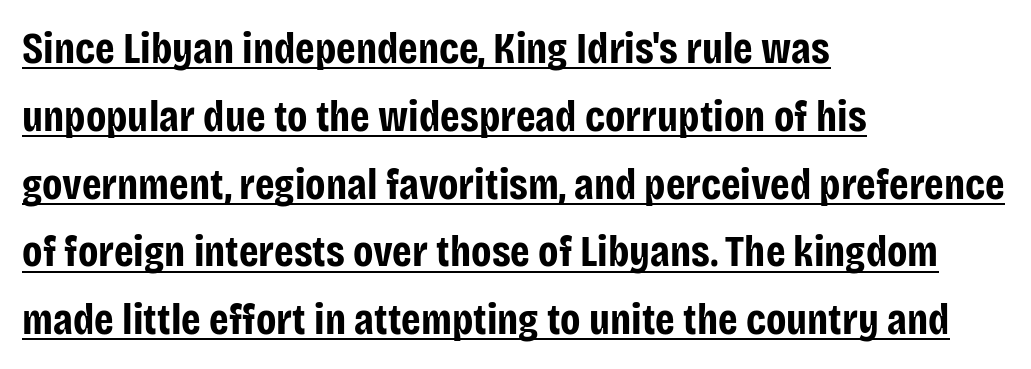
The image shows 44 px bold, condensed sans-serif type, upright; set left-aligned, normal line spacing (1.54x), normal letter spacing, underlined; low stroke contrast and a large x-height.
